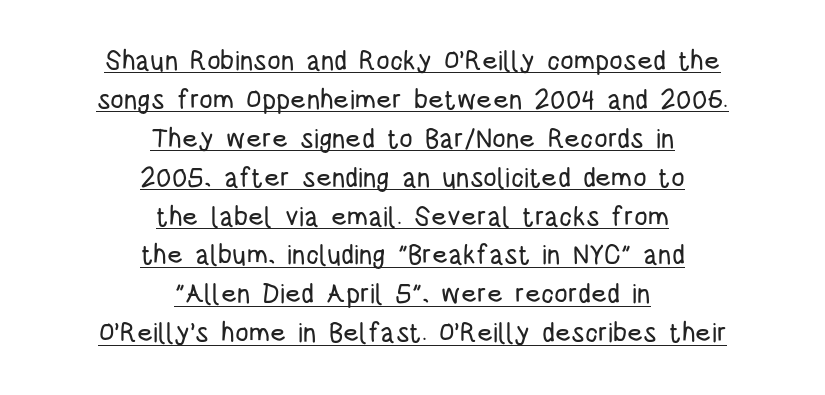
The image shows 27 px text type, upright; set centered, normal line spacing (1.44x), normal letter spacing, underlined.
